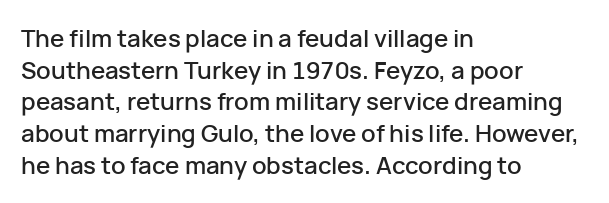
Q: Is the text italic (slanted)? A: No, it is upright.
Q: Is the text underlined? A: No.
Q: How is the paragraph aligned? A: Left-aligned.
Q: Is the spacing between letters normal or unusually wide? A: Normal.
Q: Is the spacing between lines tight, normal or loose? A: Normal.
